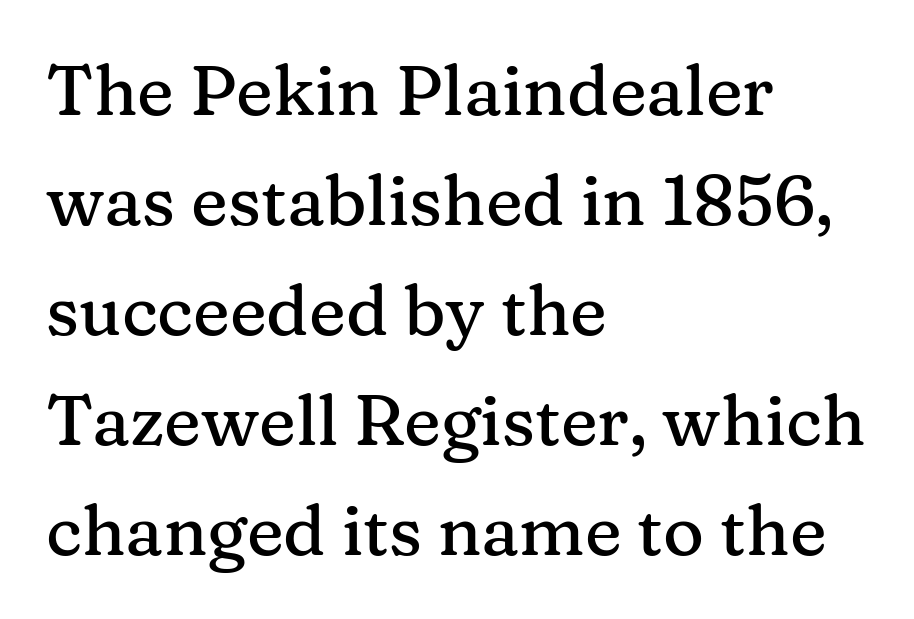
Q: Is the text italic (slanted)? A: No, it is upright.
Q: Is the typeface a serif or a sans-serif typeface? A: Serif.
Q: Is the text underlined? A: No.
Q: How is the paragraph aligned? A: Left-aligned.
Q: Is the spacing between letters normal or unusually wide? A: Normal.
Q: Is the spacing between lines tight, normal or loose? A: Normal.
Q: Width (condensed, normal, or wide)? A: Normal.
Q: Stroke contrast? A: Medium.
Q: x-height? A: Medium.
Q: Monospaced? A: No.
